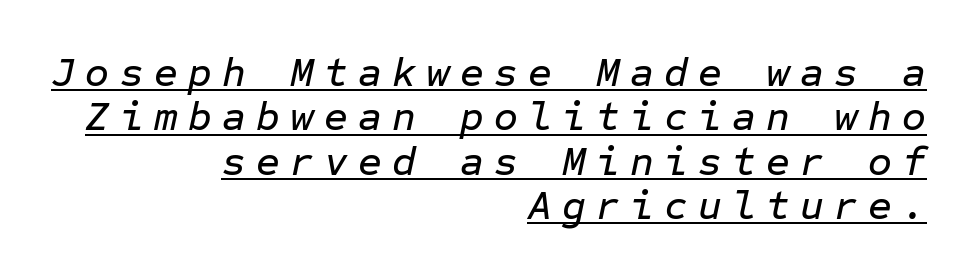
Q: Is the text italic (slanted)? A: Yes, it leans right by about 12 degrees.
Q: Is the text underlined? A: Yes.
Q: How is the paragraph aligned? A: Right-aligned.
Q: Is the spacing between letters normal or unusually wide? A: Unusually wide.
Q: Is the spacing between lines tight, normal or loose? A: Tight.
Q: Width (condensed, normal, or wide)? A: Normal.
Q: Stroke contrast? A: Low.
Q: x-height? A: Medium.
Q: Monospaced? A: Yes.
